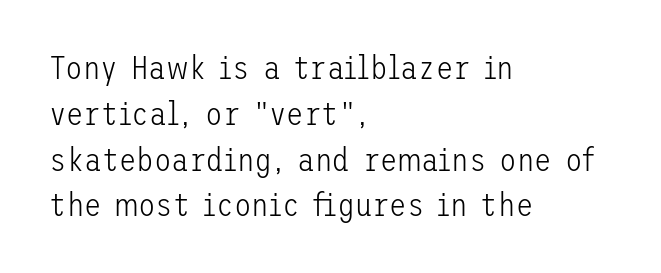
The image shows 32 px light sans-serif type, upright; set left-aligned, normal line spacing (1.43x), normal letter spacing, not underlined; low stroke contrast and a medium x-height.
